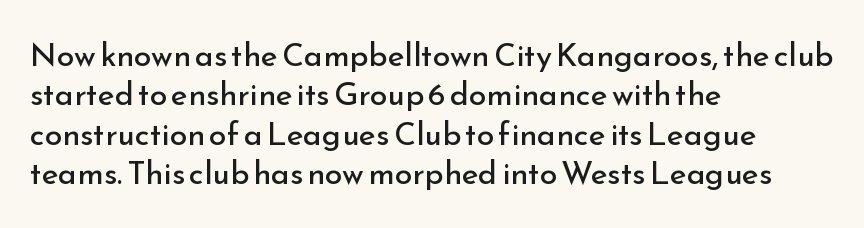
{"serif": "no", "italic": "no", "bold": "no", "weight": "regular", "width": "normal", "stroke_contrast": "low", "x_height": "small", "monospaced": "no", "underline": "no", "align": "left", "line_spacing_ratio": 1.23, "letter_spacing": "normal", "letter_spacing_em": 0.0, "glyph_px": 32}
